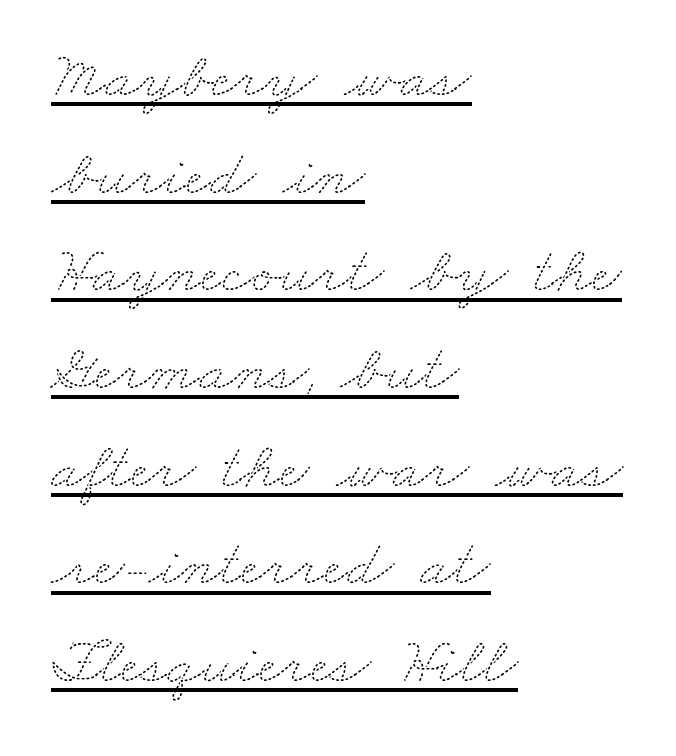
Caption: standard tracking, unaltered. The face used here appears with an underline applied. The passage shown is typed in a proportional face where columns would drift. Line spacing here is normal. Horizontal alignment here is leftward, the default for most running prose. Heaviness? Minimal to ordinary, like unemphasized prose.
